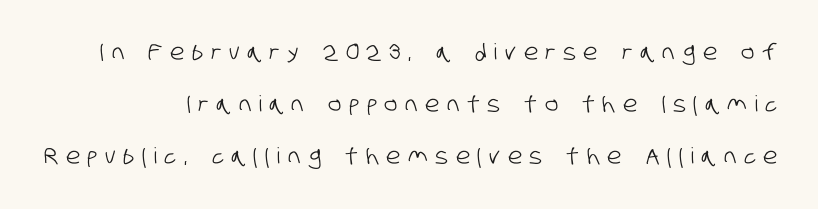
{"underline": "no", "align": "right", "line_spacing": "loose", "line_spacing_ratio": 2.36, "letter_spacing": "wide", "letter_spacing_em": 0.35, "glyph_px": 22}
